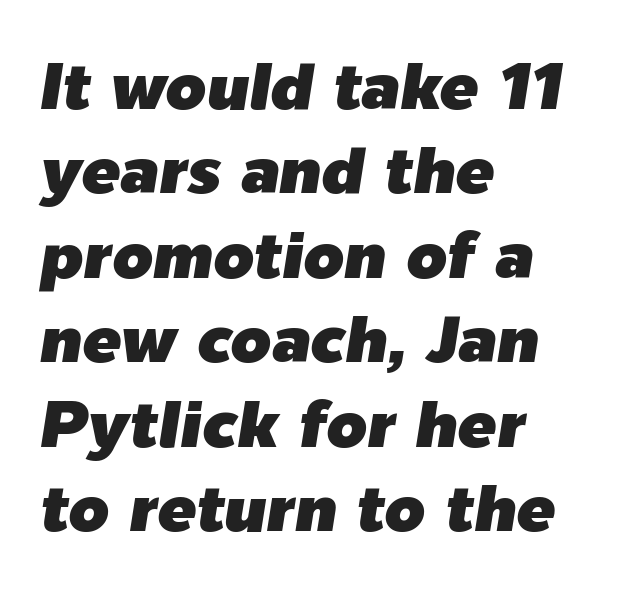
Short note: letters normally spaced. Check under the words: just untouched page. Compared with a centered layout, this one pins lines to the left instead. The designer left line spacing at the default. Would a proofreader flag this as italicized? Yes.
